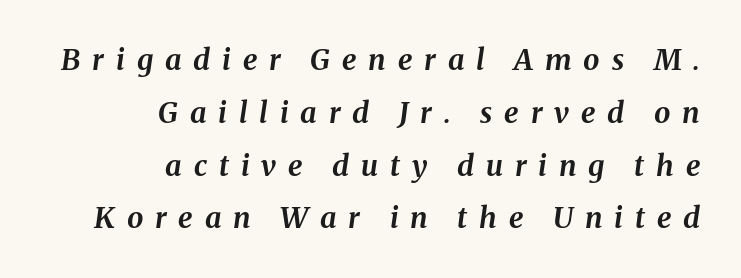
Q: Is the text bold? A: Yes.
Q: Is the text italic (slanted)? A: Yes, it leans right by about 8 degrees.
Q: Is the text underlined? A: No.
Q: How is the paragraph aligned? A: Right-aligned.
Q: Is the spacing between letters normal or unusually wide? A: Unusually wide.
Q: Width (condensed, normal, or wide)? A: Normal.
Q: Stroke contrast? A: Medium.
Q: x-height? A: Medium.
Q: Monospaced? A: No.
